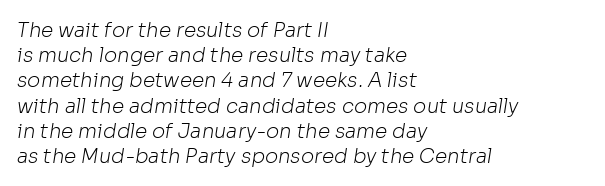
Q: Is the text bold? A: No.
Q: Is the text underlined? A: No.
Q: How is the paragraph aligned? A: Left-aligned.
Q: Is the spacing between letters normal or unusually wide? A: Normal.
Q: Is the spacing between lines tight, normal or loose? A: Normal.
